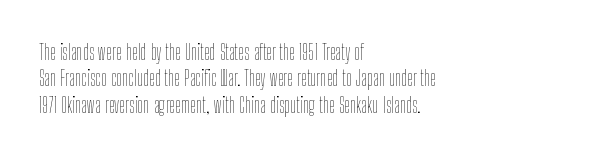
The image shows 21 px text type, upright; set left-aligned, normal line spacing (1.26x), normal letter spacing, not underlined.
